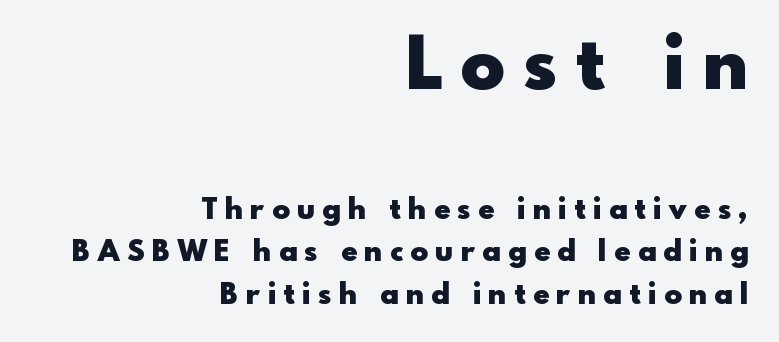
Q: Is the text bold? A: Yes.
Q: Is the text italic (slanted)? A: No, it is upright.
Q: Is the typeface a serif or a sans-serif typeface? A: Sans-serif.
Q: Is the text underlined? A: No.
Q: How is the paragraph aligned? A: Right-aligned.
Q: Is the spacing between letters normal or unusually wide? A: Unusually wide.
Q: Is the spacing between lines tight, normal or loose? A: Normal.
Q: Which block of text is set in a larger size, the first (top) or the second (bottom)? A: The first (top) one.
Q: Width (condensed, normal, or wide)? A: Normal.
Q: x-height? A: Small.
Q: Monospaced? A: No.
